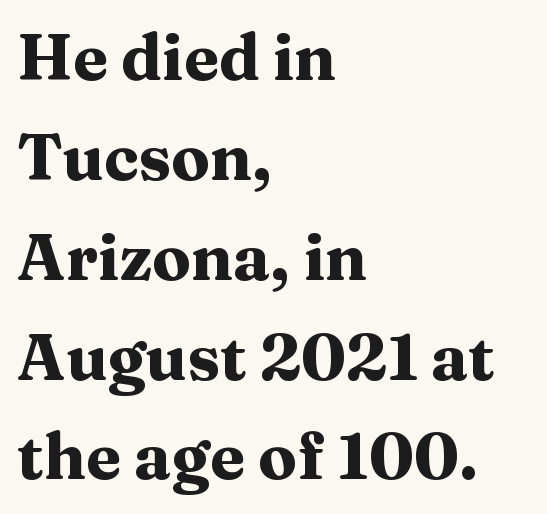
{"serif": "yes", "italic": "no", "bold": "yes", "weight": "heavy", "width": "wide", "stroke_contrast": "medium", "x_height": "medium", "monospaced": "no", "underline": "no", "align": "left", "line_spacing": "normal", "line_spacing_ratio": 1.56, "letter_spacing": "normal", "letter_spacing_em": 0.0, "glyph_px": 64}
